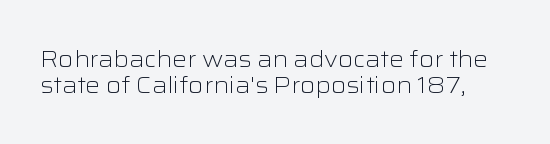
In terms of posture, this sample is upright. Just letters on the line, the space beneath them empty. Default kerning and tracking; the words read as compact shapes. Interline gaps are noticeably narrow in this sample. Weight class: somewhere from thin through regular.
